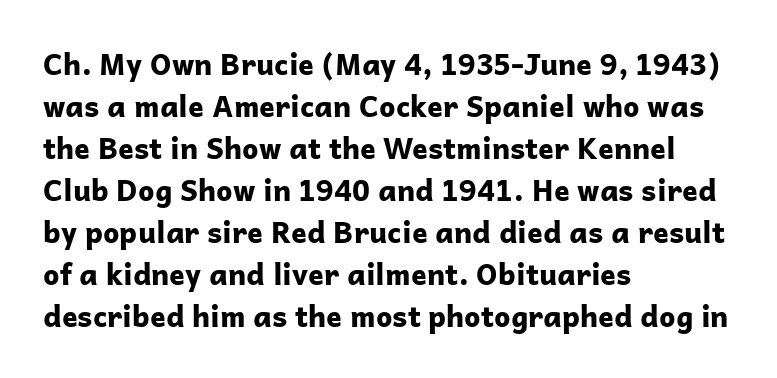
{"serif": "no", "italic": "no", "bold": "yes", "weight": "bold", "width": "normal", "stroke_contrast": "low", "x_height": "medium", "monospaced": "no", "underline": "no", "align": "left", "line_spacing": "normal", "line_spacing_ratio": 1.45, "letter_spacing": "normal", "letter_spacing_em": 0.0, "glyph_px": 29}
